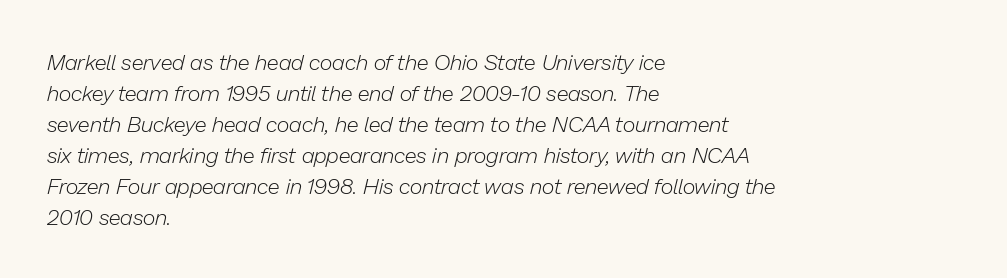
Q: Is the text bold? A: No.
Q: Is the text italic (slanted)? A: Yes, it leans right by about 13 degrees.
Q: Is the text underlined? A: No.
Q: How is the paragraph aligned? A: Left-aligned.
Q: Is the spacing between letters normal or unusually wide? A: Normal.
Q: Is the spacing between lines tight, normal or loose? A: Normal.
